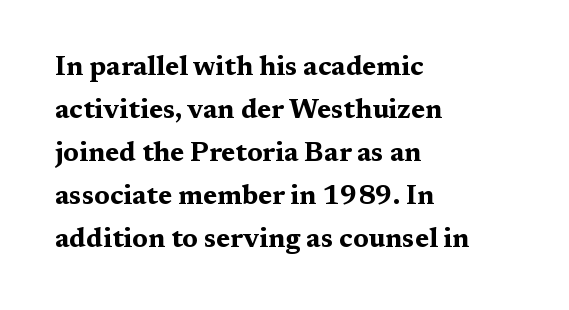
The image shows 27 px bold type, upright; set left-aligned, normal line spacing (1.59x), normal letter spacing, not underlined.
